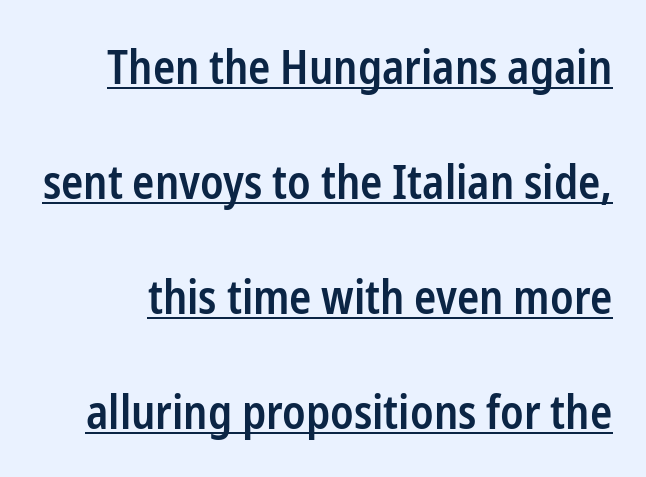
{"serif": "no", "italic": "no", "bold": "semi", "weight": "semibold", "width": "condensed", "stroke_contrast": "low", "x_height": "medium", "monospaced": "no", "underline": "yes", "line_spacing": "loose", "line_spacing_ratio": 2.5, "letter_spacing": "normal", "letter_spacing_em": 0.0, "glyph_px": 46}
